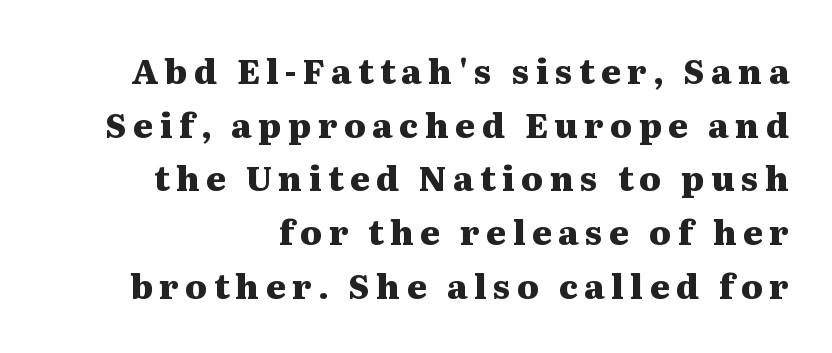
Q: Is the text bold? A: Yes.
Q: Is the text italic (slanted)? A: No, it is upright.
Q: Is the typeface a serif or a sans-serif typeface? A: Serif.
Q: Is the text underlined? A: No.
Q: How is the paragraph aligned? A: Right-aligned.
Q: Is the spacing between lines tight, normal or loose? A: Normal.
Q: Width (condensed, normal, or wide)? A: Wide.
Q: Stroke contrast? A: Medium.
Q: x-height? A: Medium.
Q: Monospaced? A: No.
